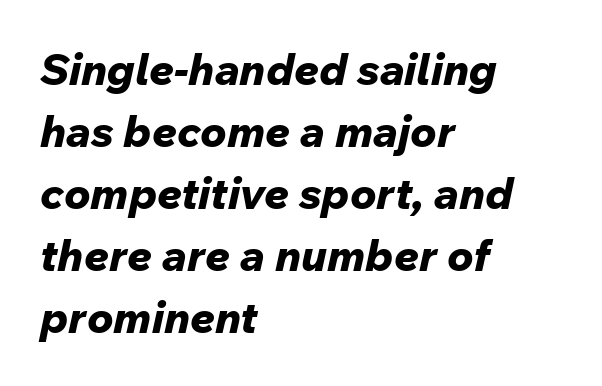
{"italic": "yes", "lean": "right", "slant_degrees": 12, "bold": "yes", "weight": "bold", "width": "normal", "stroke_contrast": "low", "x_height": "medium", "monospaced": "no", "underline": "no", "align": "left", "line_spacing": "normal", "line_spacing_ratio": 1.41, "letter_spacing": "normal", "letter_spacing_em": 0.0, "glyph_px": 44}
